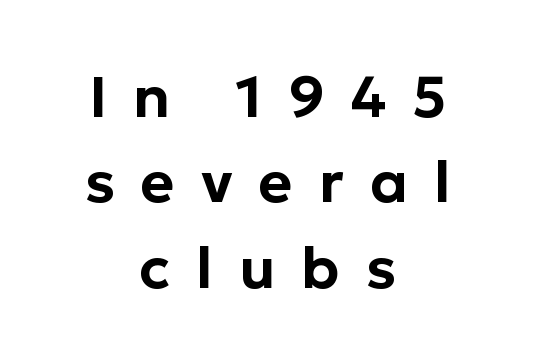
Q: Is the text italic (slanted)? A: No, it is upright.
Q: Is the typeface a serif or a sans-serif typeface? A: Sans-serif.
Q: Is the text underlined? A: No.
Q: How is the paragraph aligned? A: Centered.
Q: Is the spacing between letters normal or unusually wide? A: Unusually wide.
Q: Is the spacing between lines tight, normal or loose? A: Normal.
Q: Width (condensed, normal, or wide)? A: Normal.
Q: Stroke contrast? A: Low.
Q: x-height? A: Medium.
Q: Monospaced? A: No.
